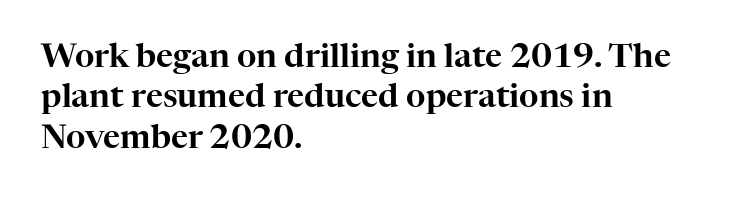
Q: Is the text italic (slanted)? A: No, it is upright.
Q: Is the typeface a serif or a sans-serif typeface? A: Serif.
Q: Is the text underlined? A: No.
Q: How is the paragraph aligned? A: Left-aligned.
Q: Is the spacing between letters normal or unusually wide? A: Normal.
Q: Width (condensed, normal, or wide)? A: Normal.
Q: Stroke contrast? A: High.
Q: x-height? A: Medium.
Q: Monospaced? A: No.
